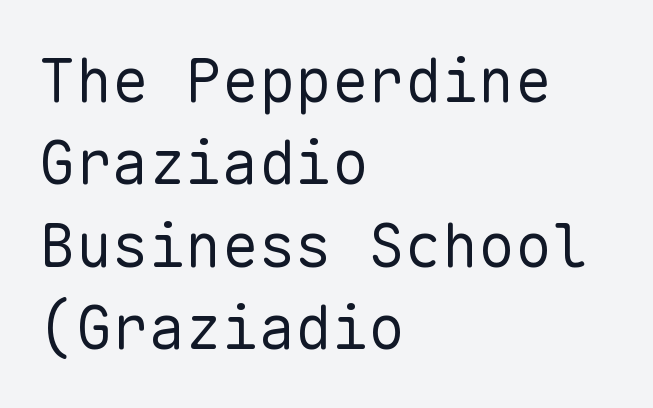
The vertical gap from one line to the next is medium. The face used here is a sans, in the tradition of grotesques and geometrics. Ordinary non-slanted type is in use. Each letter, wide or thin by design, is forced into the same width here. How are the letters spaced? Ordinarily, with no added tracking.
